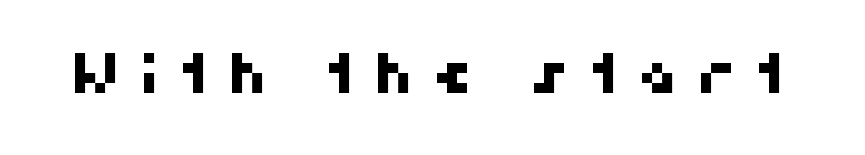
Bare-footed words on every line. Examine the stroke ends and you'll find no serifs. Proportional: the letters do not fall into vertical columns. Does extra space separate the letters? Yes, quite a lot of it.
